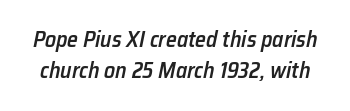
{"italic": "yes", "lean": "right", "slant_degrees": 12, "bold": "semi", "underline": "no", "line_spacing": "normal", "line_spacing_ratio": 1.42, "letter_spacing": "normal", "letter_spacing_em": 0.0, "glyph_px": 22}
